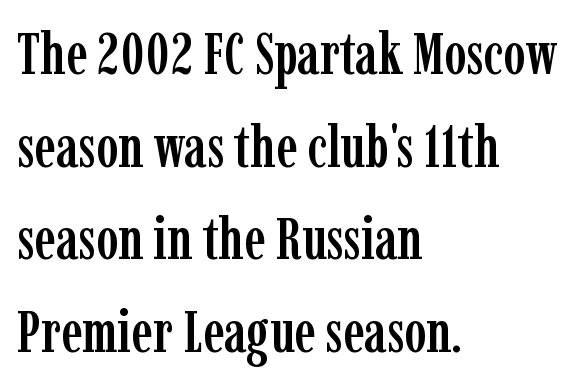
Q: Is the text italic (slanted)? A: No, it is upright.
Q: Is the typeface a serif or a sans-serif typeface? A: Serif.
Q: Is the text underlined? A: No.
Q: How is the paragraph aligned? A: Left-aligned.
Q: Is the spacing between letters normal or unusually wide? A: Normal.
Q: Is the spacing between lines tight, normal or loose? A: Normal.
Q: Width (condensed, normal, or wide)? A: Condensed.
Q: Stroke contrast? A: Low.
Q: x-height? A: Medium.
Q: Monospaced? A: No.
